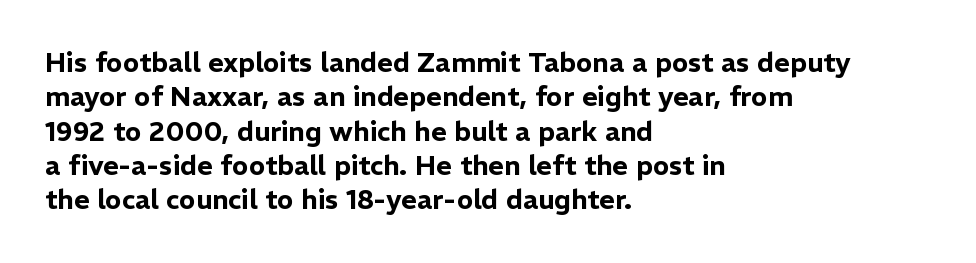
Do the letters lean? They stand straight. Lines of text with bare space underneath. The passage shown stacks its lines at a standard gap. Casual observation: everything's shoved over to the left.
